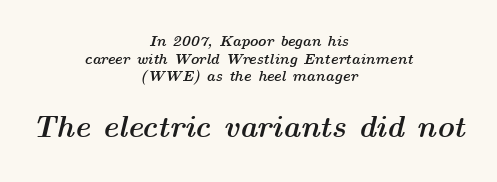
Bold? Absolutely — the strokes are thick and heavy. Is this a fixed-width face? No — the glyphs have proportional, varying widths. If you folded the block vertically in half, each line would mirror itself in length. Here the glyphs are tracked normally, forming tight word shapes. The passage shown begins with its smaller block and ends with its larger one.
